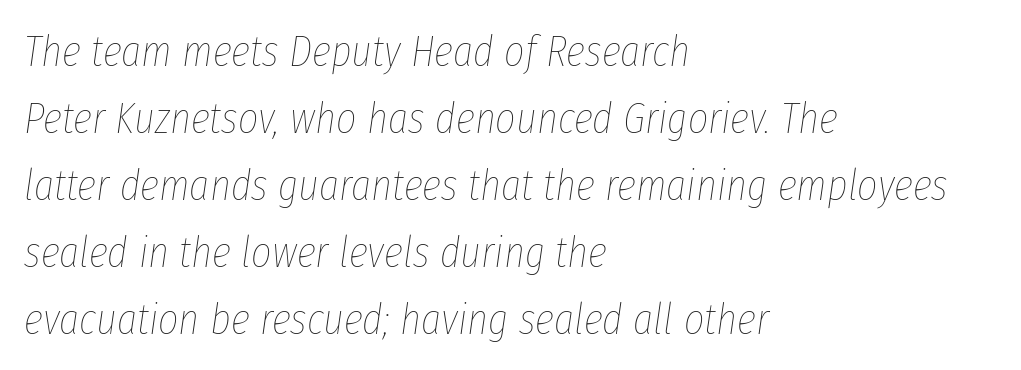
Q: Is the text bold? A: No.
Q: Is the text italic (slanted)? A: Yes, it leans right by about 8 degrees.
Q: Is the text underlined? A: No.
Q: How is the paragraph aligned? A: Left-aligned.
Q: Is the spacing between letters normal or unusually wide? A: Normal.
Q: Is the spacing between lines tight, normal or loose? A: Normal.
Q: Width (condensed, normal, or wide)? A: Condensed.
Q: Stroke contrast? A: Low.
Q: x-height? A: Medium.
Q: Monospaced? A: No.
